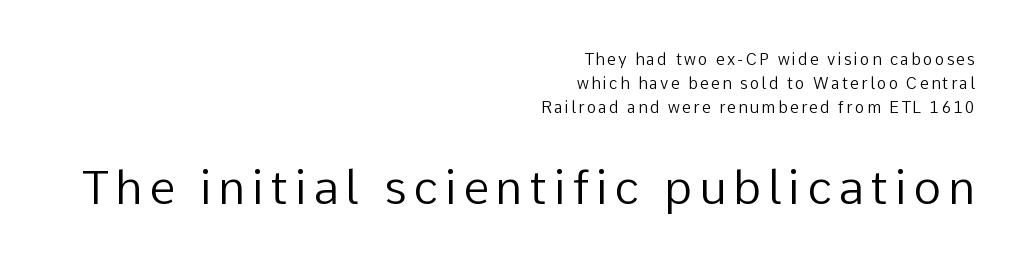
The image shows 47 px regular-weight sans-serif type, upright; set right-aligned, normal line spacing (1.5x), not underlined; the second (bottom) block is 2.94x larger; low stroke contrast and a medium x-height.
